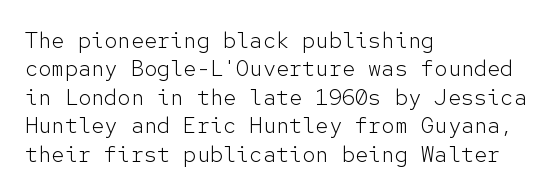
Q: Is the text bold? A: No.
Q: Is the text italic (slanted)? A: No, it is upright.
Q: Is the text underlined? A: No.
Q: How is the paragraph aligned? A: Left-aligned.
Q: Is the spacing between letters normal or unusually wide? A: Normal.
Q: Is the spacing between lines tight, normal or loose? A: Normal.
